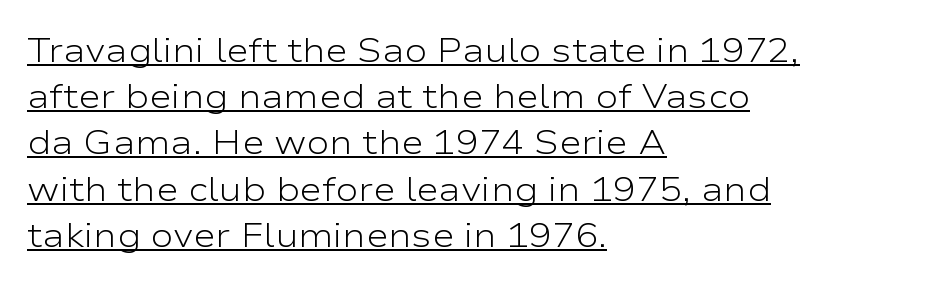
Q: Is the text bold? A: No.
Q: Is the text italic (slanted)? A: No, it is upright.
Q: Is the typeface a serif or a sans-serif typeface? A: Sans-serif.
Q: Is the text underlined? A: Yes.
Q: How is the paragraph aligned? A: Left-aligned.
Q: Is the spacing between letters normal or unusually wide? A: Normal.
Q: Is the spacing between lines tight, normal or loose? A: Normal.
Q: Width (condensed, normal, or wide)? A: Wide.
Q: Stroke contrast? A: Low.
Q: x-height? A: Medium.
Q: Monospaced? A: No.
